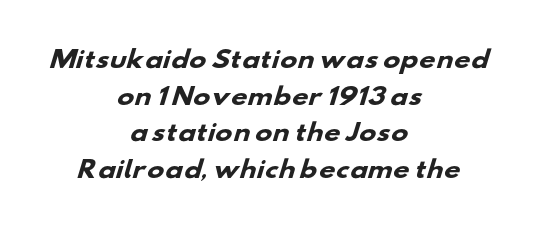
{"bold": "yes", "underline": "no", "align": "center", "line_spacing": "normal", "line_spacing_ratio": 1.59, "letter_spacing": "normal", "letter_spacing_em": 0.0, "glyph_px": 23}
